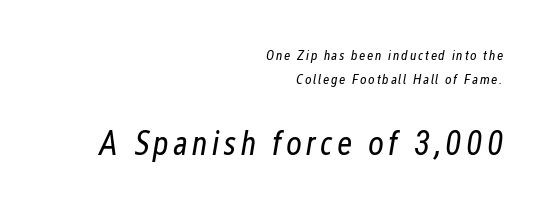
{"italic": "yes", "lean": "right", "slant_degrees": 12, "bold": "no", "weight": "regular", "width": "condensed", "stroke_contrast": "low", "x_height": "medium", "monospaced": "no", "underline": "no", "align": "right", "line_spacing_ratio": 1.74, "larger_block": "second", "size_ratio": 2.43, "glyph_px": 34}
